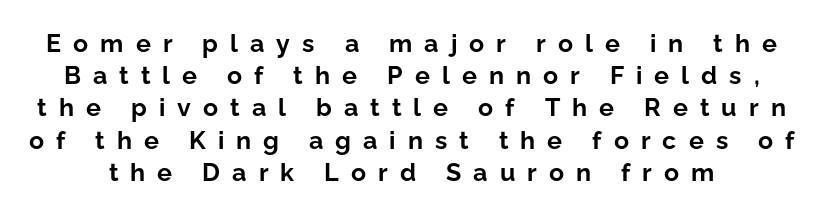
Q: Is the text bold? A: Yes.
Q: Is the text italic (slanted)? A: No, it is upright.
Q: Is the text underlined? A: No.
Q: Is the spacing between letters normal or unusually wide? A: Unusually wide.
Q: Is the spacing between lines tight, normal or loose? A: Normal.
